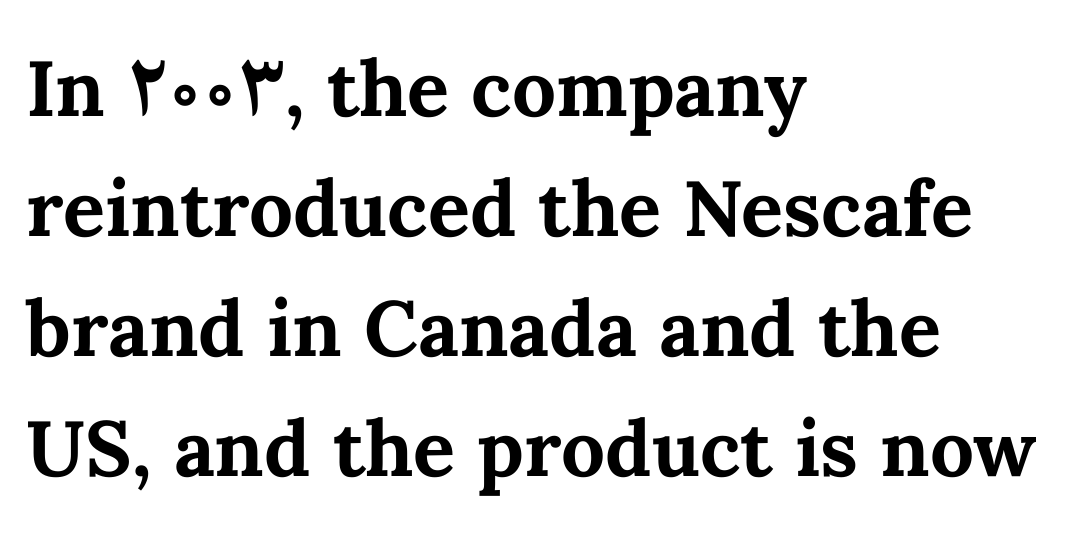
Unlike italic type, these characters show no tilt at all. Decoration check: the copy has no underline. Varying glyph widths throughout — classic text-font behaviour. Does extra space separate the letters? No, they use regular spacing. Caption: multi-line text, flush left, ragged right. Set as a true bold cut, around the 700 mark.
